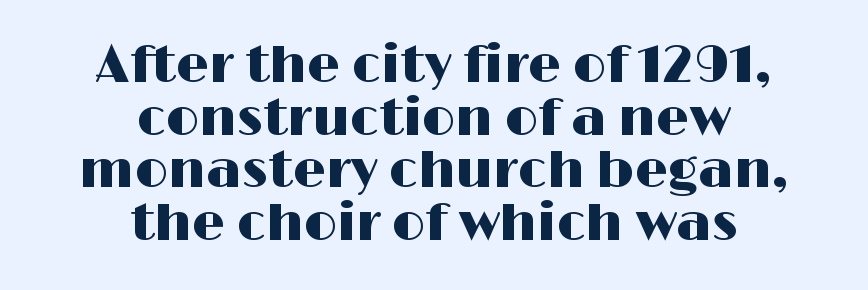
In terms of letterspacing, this is plain default setting. The string is rendered with underlining switched off. Successive baselines arrive quickly, one right under another. This sample uses an upright cut, with every glyph sitting square on the baseline. Nothing sits at the stroke ends, so this counts as sans-serif. The face used here is proportionally spaced, like ordinary book or web type.
